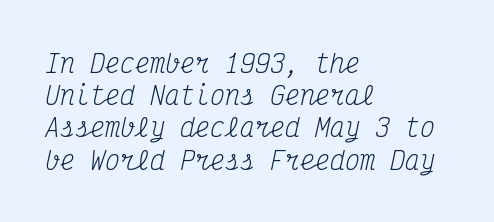
The image shows 25 px text type, italic (leaning right); set left-aligned, normal line spacing (1.29x), normal letter spacing, not underlined.
